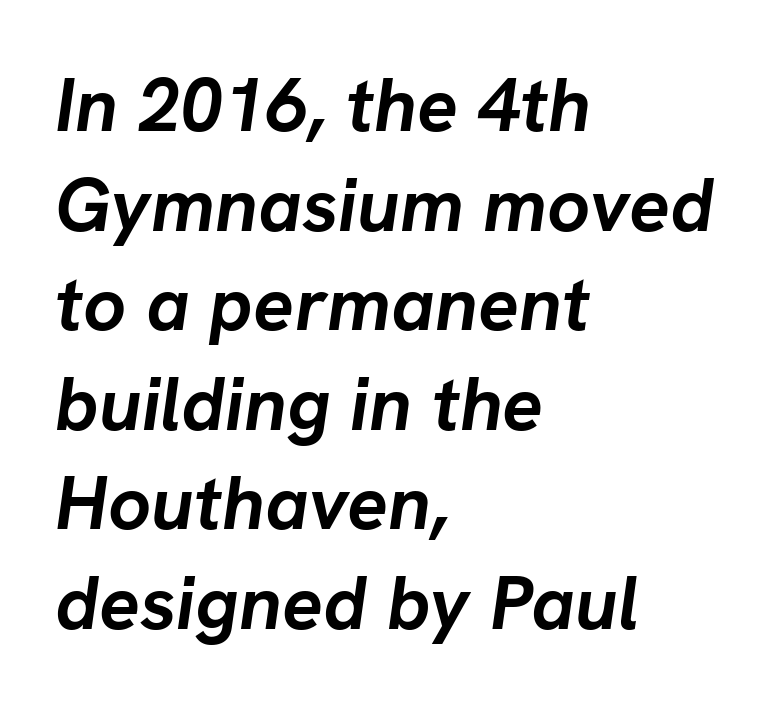
{"italic": "yes", "lean": "right", "slant_degrees": 8, "bold": "yes", "weight": "semibold", "width": "normal", "stroke_contrast": "low", "x_height": "medium", "monospaced": "no", "underline": "no", "align": "left", "line_spacing": "normal", "line_spacing_ratio": 1.31, "letter_spacing": "normal", "letter_spacing_em": 0.0, "glyph_px": 76}
